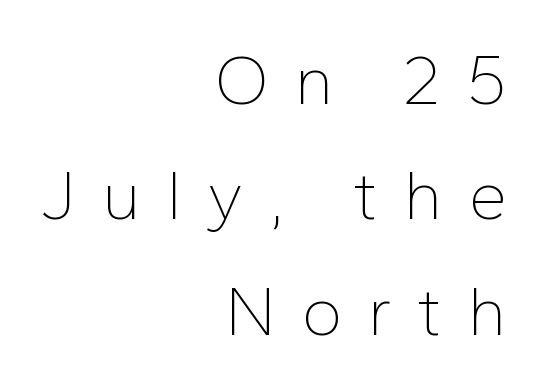
Horizontal alignment here is rightward, an uncommon choice for prose. Is there any slant? The stems are plumb. Students, observe: this is what conventionally led text looks like. You could only call the tracking loose — the letters float apart. Font category for this specimen: sans-serif. The font sits on the lighter half of the weight spectrum, regular included.
